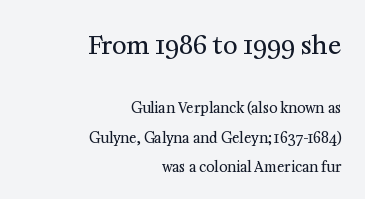
Q: Is the text bold? A: No.
Q: Is the text italic (slanted)? A: No, it is upright.
Q: Is the text underlined? A: No.
Q: How is the paragraph aligned? A: Right-aligned.
Q: Is the spacing between letters normal or unusually wide? A: Normal.
Q: Is the spacing between lines tight, normal or loose? A: Loose.
Q: Which block of text is set in a larger size, the first (top) or the second (bottom)? A: The first (top) one.
